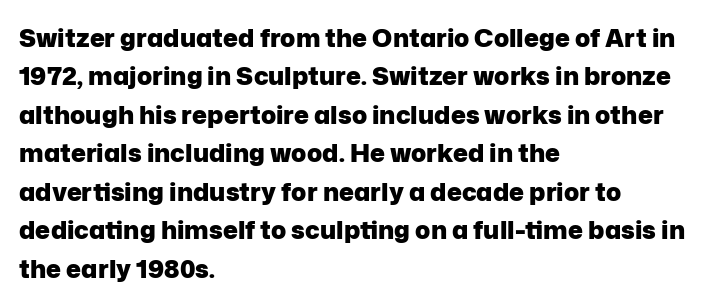
Here the glyphs are tracked normally, forming tight word shapes. Does the weight exceed regular? Yes, all the way to bold. The text block is weighted toward the left margin, trailing off unevenly rightward. Style check: upright. Notice how descenders clear the ascenders below comfortably — that's standard leading. Glance below the letters and you will spot only blank space.
